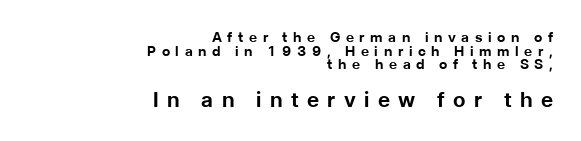
Q: Is the text bold? A: Yes.
Q: Is the text italic (slanted)? A: No, it is upright.
Q: Is the text underlined? A: No.
Q: How is the paragraph aligned? A: Right-aligned.
Q: Is the spacing between letters normal or unusually wide? A: Unusually wide.
Q: Is the spacing between lines tight, normal or loose? A: Tight.
Q: Which block of text is set in a larger size, the first (top) or the second (bottom)? A: The second (bottom) one.
